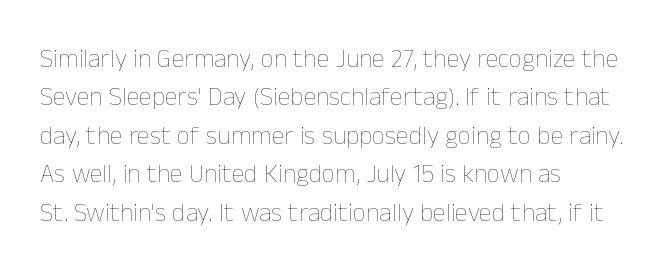
The image shows 26 px text type, upright; set left-aligned, normal line spacing (1.48x), normal letter spacing, not underlined.
